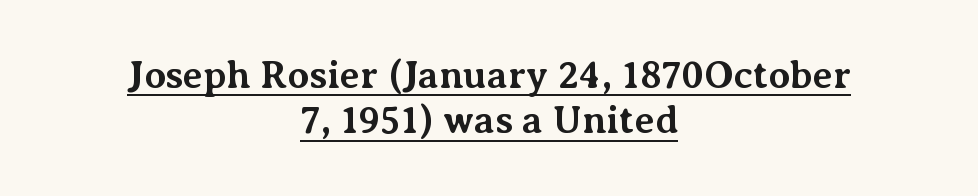
{"serif": "yes", "italic": "no", "bold": "yes", "weight": "bold", "width": "normal", "stroke_contrast": "medium", "x_height": "medium", "monospaced": "no", "underline": "yes", "align": "center", "line_spacing_ratio": 1.16, "letter_spacing": "normal", "letter_spacing_em": 0.0, "glyph_px": 39}
